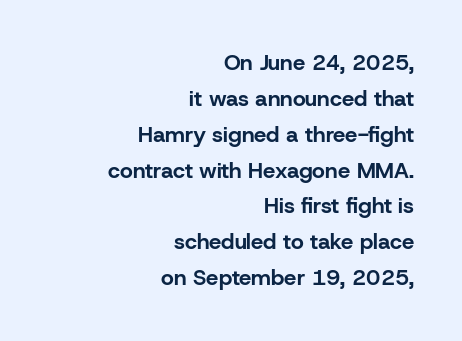
Letter spacing: default. Heft: maximum for text — a bold. A student would call this right alignment; a typographer would say flush right, rag left. Just letters on the line, the space beneath them empty. This sample uses an upright cut, with every glyph sitting square on the baseline. Leading: standard.
